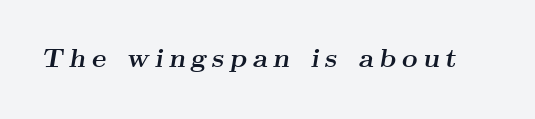
Does extra space separate the letters? Yes, quite a lot of it. This sample uses an oblique cut, with every glyph tilted off the vertical. Quick note: underline off. The rendering uses a bold face; every stroke is thick and dark.
